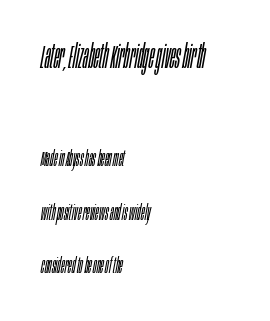
{"italic": "yes", "lean": "right", "slant_degrees": 10, "bold": "no", "weight": "light", "width": "condensed", "stroke_contrast": "low", "x_height": "large", "monospaced": "no", "underline": "no", "align": "left", "line_spacing": "loose", "line_spacing_ratio": 2.44, "letter_spacing": "normal", "letter_spacing_em": 0.0, "larger_block": "first", "size_ratio": 1.5, "glyph_px": 33}
